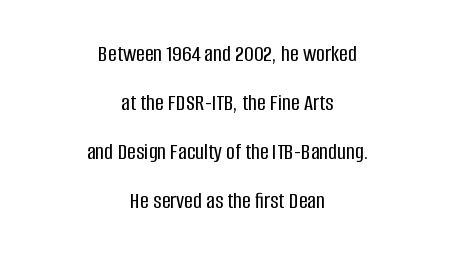
The image shows 24 px text type, upright; set centered, loose line spacing (2.04x), normal letter spacing, not underlined.
